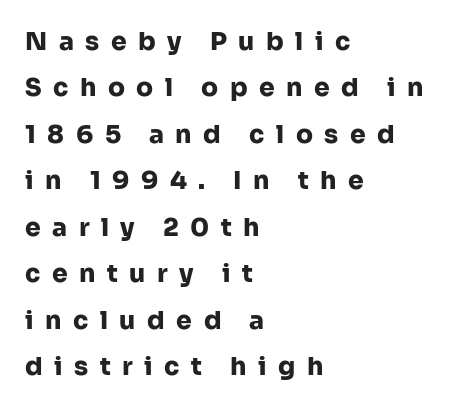
The image shows 25 px bold type, upright; set left-aligned, line spacing 1.86x, unusually wide letter spacing (+0.46 em), not underlined.
